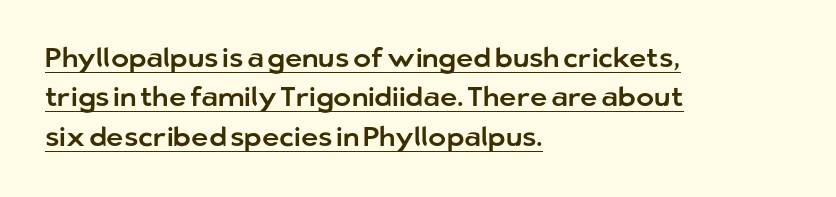
Q: Is the text italic (slanted)? A: No, it is upright.
Q: Is the text underlined? A: Yes.
Q: How is the paragraph aligned? A: Left-aligned.
Q: Is the spacing between letters normal or unusually wide? A: Normal.
Q: Is the spacing between lines tight, normal or loose? A: Normal.
